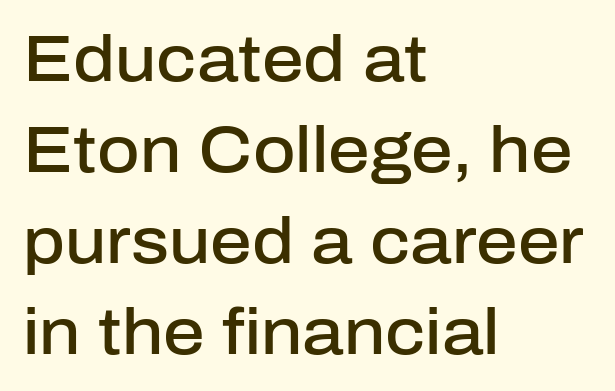
The image shows 65 px semibold sans-serif type, upright; set left-aligned, normal line spacing (1.4x), normal letter spacing, not underlined; low stroke contrast and a medium x-height.
